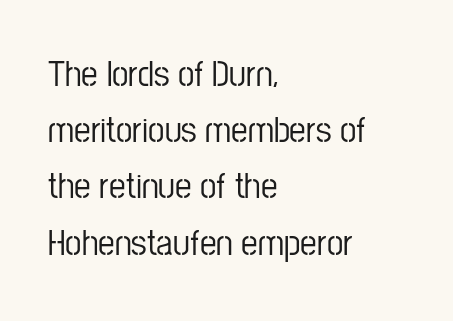
The image shows 37 px condensed sans-serif type, upright; set left-aligned, normal line spacing (1.52x), normal letter spacing, not underlined; low stroke contrast and a medium x-height.
